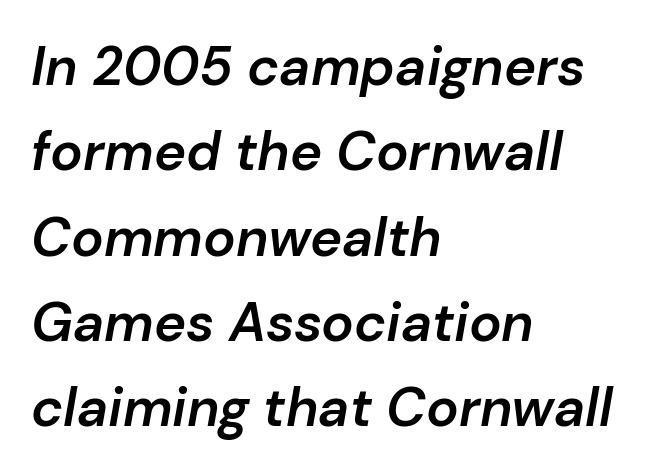
The image shows 54 px semibold type, italic (leaning right); set left-aligned, normal line spacing (1.58x), normal letter spacing, not underlined; low stroke contrast and a medium x-height.
